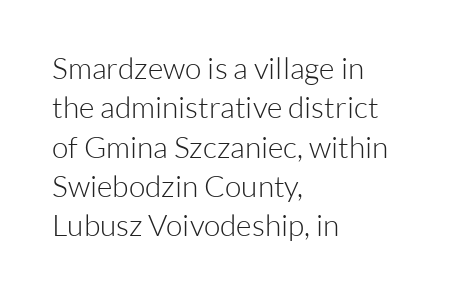
Q: Is the text bold? A: No.
Q: Is the text italic (slanted)? A: No, it is upright.
Q: Is the typeface a serif or a sans-serif typeface? A: Sans-serif.
Q: Is the text underlined? A: No.
Q: How is the paragraph aligned? A: Left-aligned.
Q: Is the spacing between letters normal or unusually wide? A: Normal.
Q: Is the spacing between lines tight, normal or loose? A: Normal.
Q: Width (condensed, normal, or wide)? A: Normal.
Q: Stroke contrast? A: Low.
Q: x-height? A: Medium.
Q: Monospaced? A: No.
